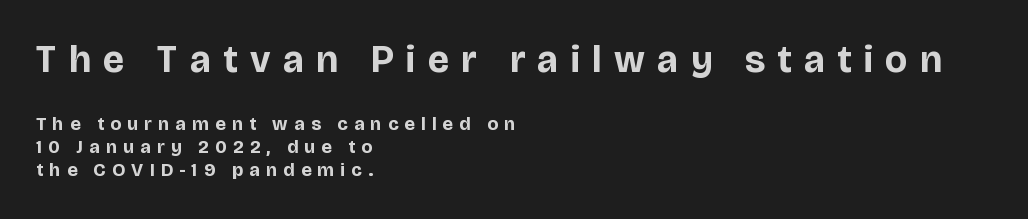
Q: Is the text bold? A: Yes.
Q: Is the text italic (slanted)? A: No, it is upright.
Q: Is the typeface a serif or a sans-serif typeface? A: Sans-serif.
Q: Is the text underlined? A: No.
Q: How is the paragraph aligned? A: Left-aligned.
Q: Is the spacing between letters normal or unusually wide? A: Unusually wide.
Q: Which block of text is set in a larger size, the first (top) or the second (bottom)? A: The first (top) one.
Q: Width (condensed, normal, or wide)? A: Normal.
Q: Stroke contrast? A: Low.
Q: x-height? A: Large.
Q: Monospaced? A: No.
